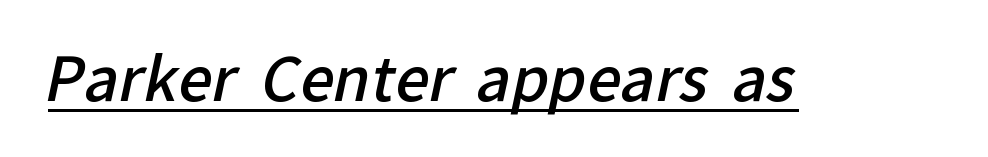
The image shows 60 px semibold sans-serif type; set normal letter spacing, underlined; low stroke contrast and a medium x-height.
